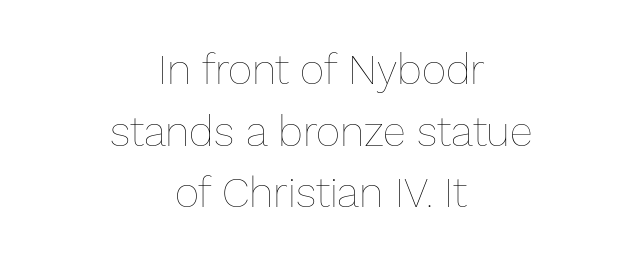
The vertical gap from one line to the next is medium. Both edges are ragged and mirror each other, which tells us the setting is centered. Counters stay open thanks to moderate or lighter strokes. Descenders are the only things crossing below the line. Between one letter and the next there's only the usual sliver of space. Posture: vertical.
